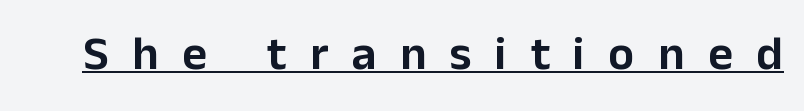
The image shows 48 px sans-serif type, upright; set unusually wide letter spacing (+0.49 em), underlined; low stroke contrast and a medium x-height.
